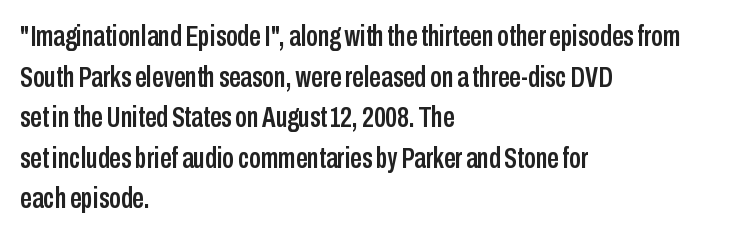
Underlining? Definitely not there. The letters stand upright; this is a roman face. Horizontal bands of white between lines are of average thickness. The letters advance in unequal steps, a hallmark of proportional type.
